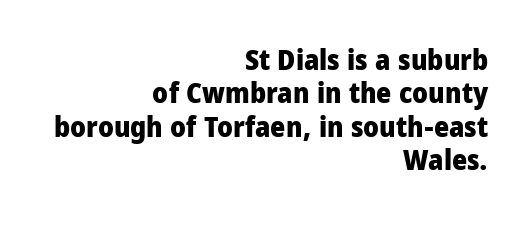
The line-height multiplier appears low, near solid setting. Inter-character spacing is left at the font's built-in metrics. The rendering anchors every line to the right-hand side. The letters stand straight up with perfectly vertical stems. The face used here is proportionally spaced, like ordinary book or web type.
